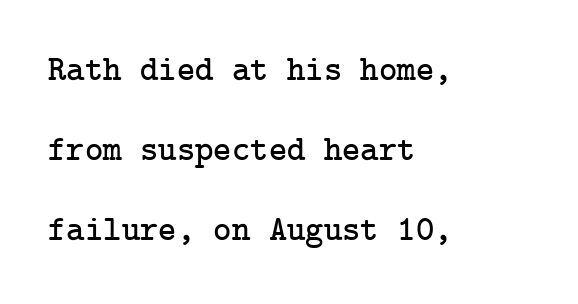
Q: Is the text italic (slanted)? A: No, it is upright.
Q: Is the typeface a serif or a sans-serif typeface? A: Serif.
Q: Is the text underlined? A: No.
Q: How is the paragraph aligned? A: Left-aligned.
Q: Is the spacing between letters normal or unusually wide? A: Normal.
Q: Is the spacing between lines tight, normal or loose? A: Loose.
Q: Width (condensed, normal, or wide)? A: Normal.
Q: Stroke contrast? A: Low.
Q: x-height? A: Medium.
